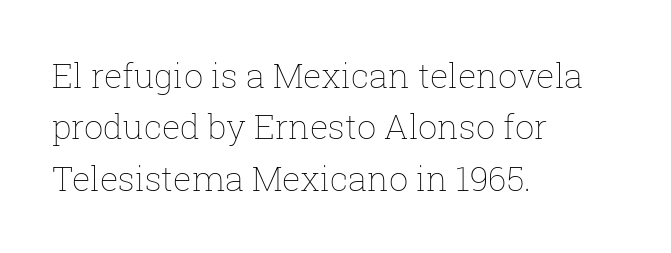
The image shows 34 px thin type, upright; set left-aligned, normal line spacing (1.51x), normal letter spacing, not underlined; low stroke contrast and a medium x-height.
